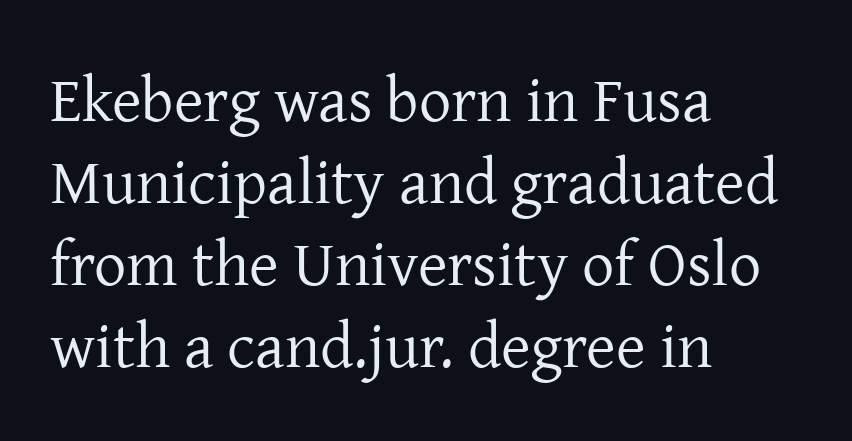
Look at the bottom of the vertical strokes: they flare into serifs here. Posture: upright roman. Counters stay open thanks to moderate or lighter strokes. You could not count columns in this text — the font is proportionally spaced.
